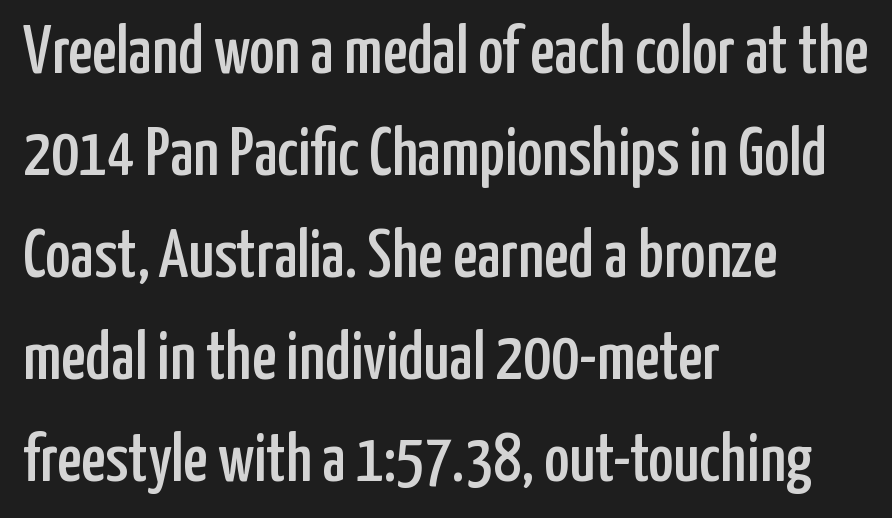
Q: Is the text italic (slanted)? A: No, it is upright.
Q: Is the typeface a serif or a sans-serif typeface? A: Sans-serif.
Q: Is the text underlined? A: No.
Q: How is the paragraph aligned? A: Left-aligned.
Q: Is the spacing between letters normal or unusually wide? A: Normal.
Q: Is the spacing between lines tight, normal or loose? A: Normal.
Q: Width (condensed, normal, or wide)? A: Condensed.
Q: Stroke contrast? A: Low.
Q: x-height? A: Medium.
Q: Monospaced? A: No.
